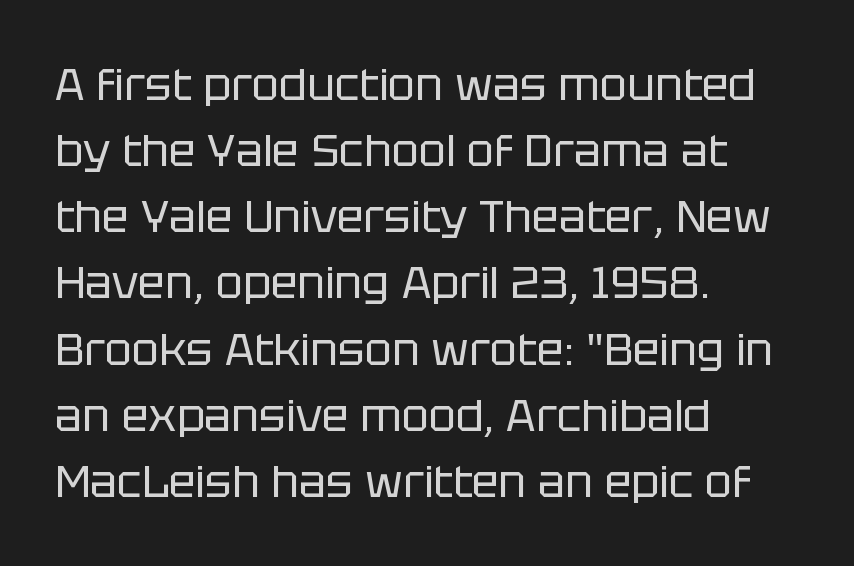
{"serif": "no", "italic": "no", "bold": "no", "weight": "regular", "width": "normal", "stroke_contrast": "low", "x_height": "large", "monospaced": "no", "underline": "no", "align": "left", "line_spacing": "normal", "line_spacing_ratio": 1.47, "letter_spacing": "normal", "letter_spacing_em": 0.0, "glyph_px": 45}
